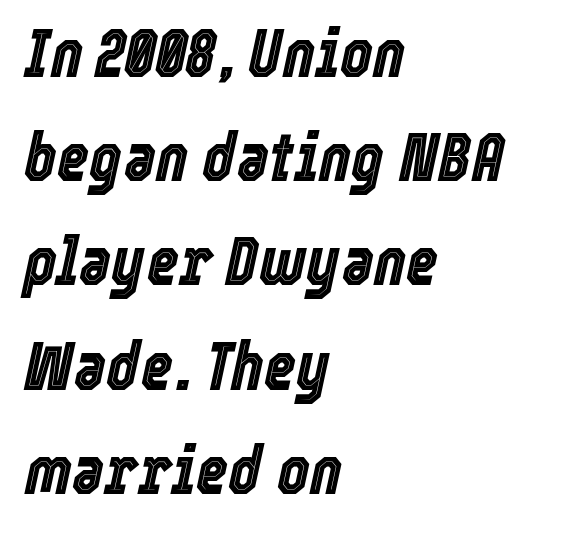
{"italic": "yes", "lean": "right", "slant_degrees": 12, "width": "condensed", "x_height": "medium", "monospaced": "no", "underline": "no", "align": "left", "line_spacing": "normal", "line_spacing_ratio": 1.51, "letter_spacing": "normal", "letter_spacing_em": 0.0, "glyph_px": 69}
